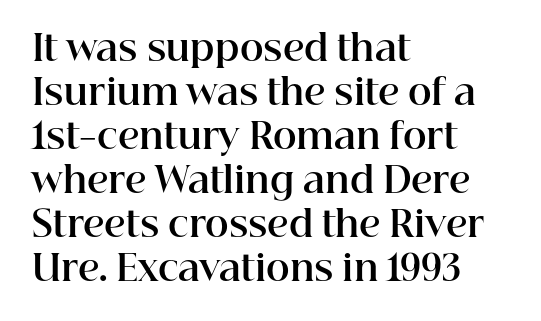
The image shows 36 px bold serif type, upright; set left-aligned, line spacing 1.22x, normal letter spacing, not underlined; high stroke contrast and a medium x-height.
